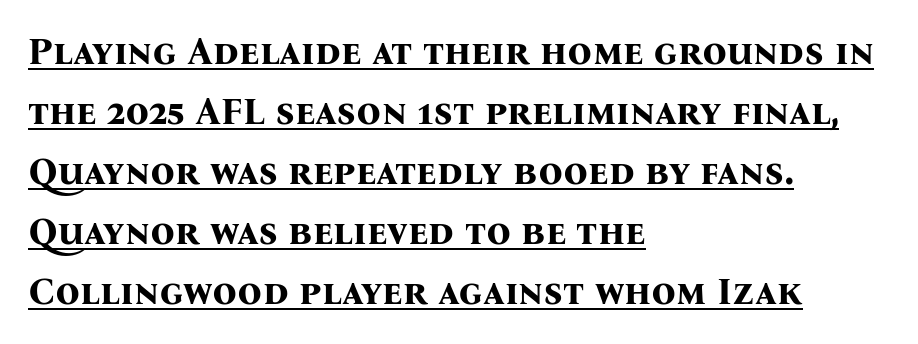
{"serif": "yes", "italic": "no", "bold": "yes", "weight": "bold", "width": "normal", "stroke_contrast": "medium", "x_height": "medium", "monospaced": "no", "underline": "yes", "align": "left", "line_spacing": "normal", "line_spacing_ratio": 1.58, "letter_spacing": "normal", "letter_spacing_em": 0.0, "glyph_px": 38}
